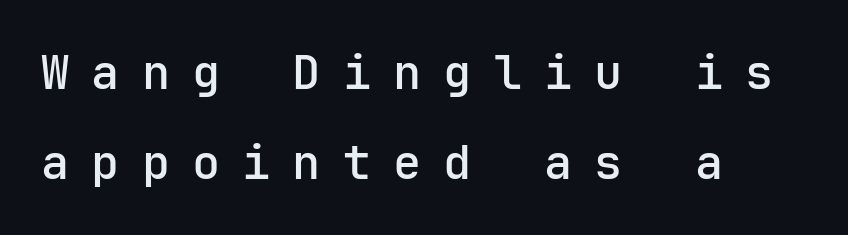
The image shows 47 px semibold sans-serif type, upright; set left-aligned, loose line spacing (1.91x), unusually wide letter spacing (+0.47 em), not underlined; low stroke contrast and a medium x-height.
